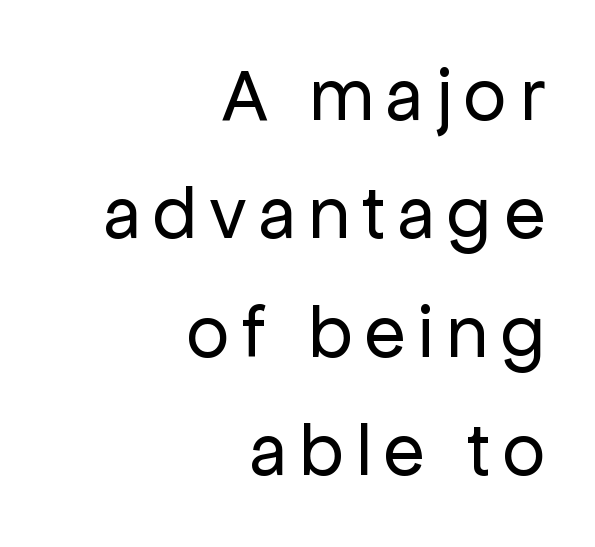
Q: Is the text bold? A: No.
Q: Is the text italic (slanted)? A: No, it is upright.
Q: Is the typeface a serif or a sans-serif typeface? A: Sans-serif.
Q: Is the text underlined? A: No.
Q: How is the paragraph aligned? A: Right-aligned.
Q: Is the spacing between lines tight, normal or loose? A: Normal.
Q: Width (condensed, normal, or wide)? A: Normal.
Q: Stroke contrast? A: Low.
Q: x-height? A: Medium.
Q: Monospaced? A: No.
